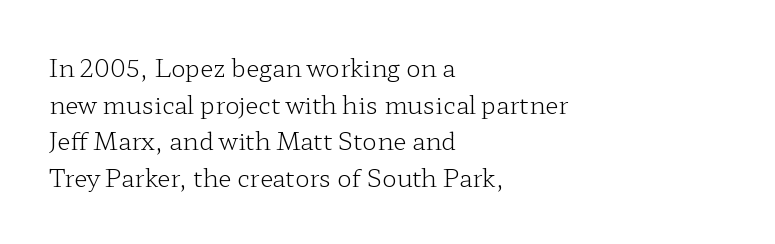
{"italic": "no", "bold": "no", "underline": "no", "align": "left", "line_spacing": "normal", "line_spacing_ratio": 1.53, "letter_spacing": "normal", "letter_spacing_em": 0.0, "glyph_px": 24}
